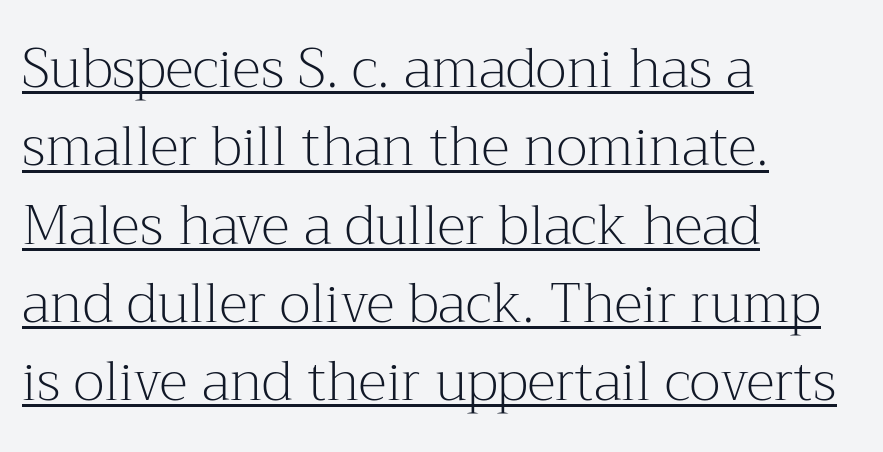
Q: Is the text bold? A: No.
Q: Is the text italic (slanted)? A: No, it is upright.
Q: Is the typeface a serif or a sans-serif typeface? A: Serif.
Q: Is the text underlined? A: Yes.
Q: How is the paragraph aligned? A: Left-aligned.
Q: Is the spacing between letters normal or unusually wide? A: Normal.
Q: Is the spacing between lines tight, normal or loose? A: Normal.
Q: Width (condensed, normal, or wide)? A: Normal.
Q: Stroke contrast? A: Medium.
Q: x-height? A: Medium.
Q: Monospaced? A: No.
